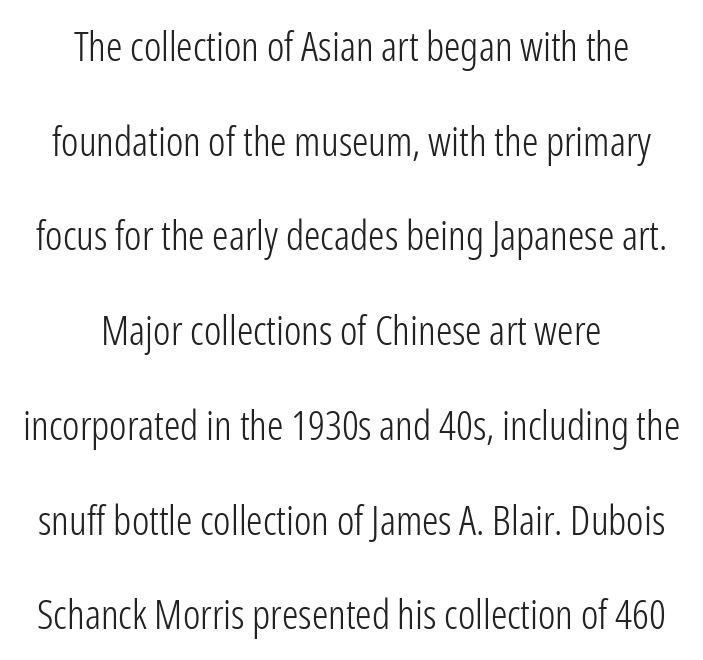
Q: Is the text bold? A: No.
Q: Is the text italic (slanted)? A: No, it is upright.
Q: Is the typeface a serif or a sans-serif typeface? A: Sans-serif.
Q: Is the text underlined? A: No.
Q: How is the paragraph aligned? A: Centered.
Q: Is the spacing between letters normal or unusually wide? A: Normal.
Q: Is the spacing between lines tight, normal or loose? A: Loose.
Q: Width (condensed, normal, or wide)? A: Condensed.
Q: Stroke contrast? A: Low.
Q: x-height? A: Medium.
Q: Monospaced? A: No.
